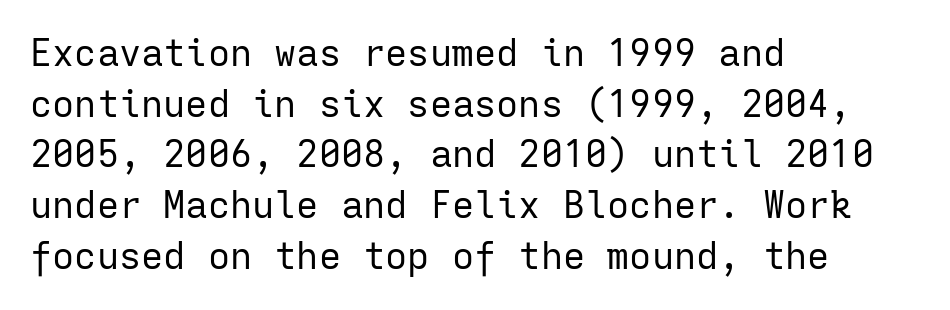
Nobody touched the tracking dial on this one. The letters march in equal steps, a hallmark of fixed-pitch type. Successive baselines arrive at the customary interval. The font family rendered here belongs to the sans-serif group. Where is the straight margin? On the left.
